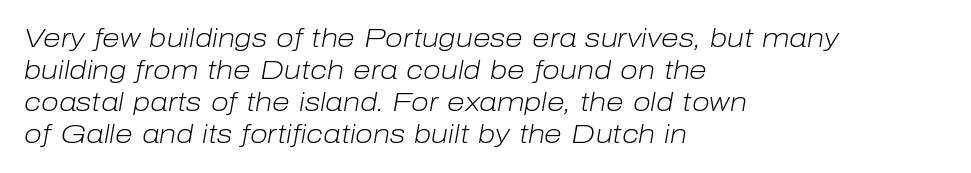
The image shows 26 px text type, italic (leaning right); set left-aligned, line spacing 1.23x, normal letter spacing, not underlined.
